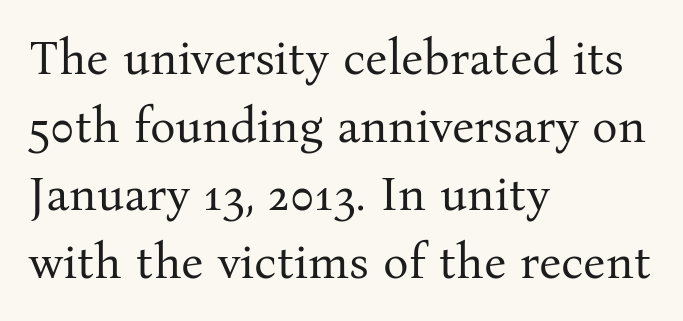
Check under the words: just untouched page. The letters stand straight up with perfectly vertical stems. Serifs: yes, visible at the terminals of the letterforms. Regarding leading, the lines here are spaced in the standard way. Think standard paragraph weight, or any step lighter than that. Horizontally, the lines are justified to the leading edge only.
